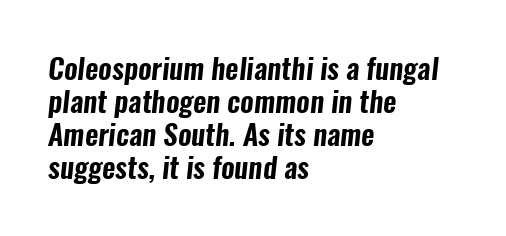
{"serif": "no", "width": "condensed", "stroke_contrast": "low", "x_height": "medium", "monospaced": "no", "underline": "no", "align": "left", "line_spacing": "tight", "line_spacing_ratio": 1.14, "letter_spacing": "normal", "letter_spacing_em": 0.0, "glyph_px": 29}
